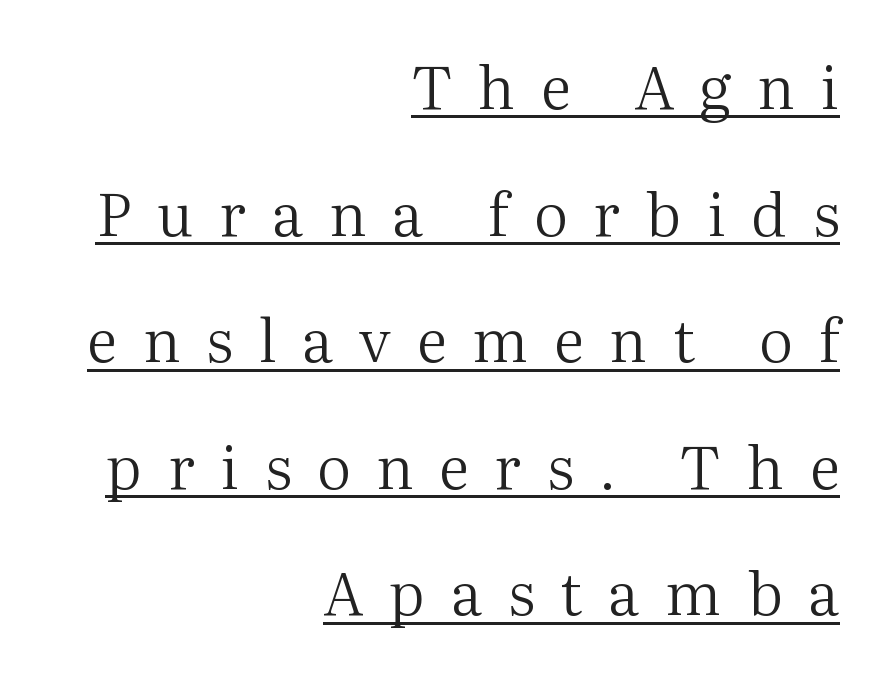
The image shows 60 px regular-weight serif type, upright; set right-aligned, loose line spacing (2.11x), unusually wide letter spacing (+0.43 em), underlined; medium stroke contrast and a medium x-height.
